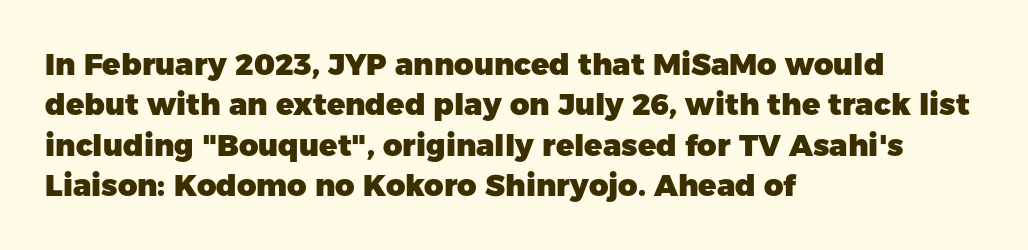
Q: Is the text bold? A: Yes.
Q: Is the text italic (slanted)? A: No, it is upright.
Q: Is the typeface a serif or a sans-serif typeface? A: Sans-serif.
Q: Is the text underlined? A: No.
Q: How is the paragraph aligned? A: Left-aligned.
Q: Is the spacing between letters normal or unusually wide? A: Normal.
Q: Is the spacing between lines tight, normal or loose? A: Normal.
Q: Width (condensed, normal, or wide)? A: Normal.
Q: Stroke contrast? A: Low.
Q: x-height? A: Medium.
Q: Monospaced? A: No.
